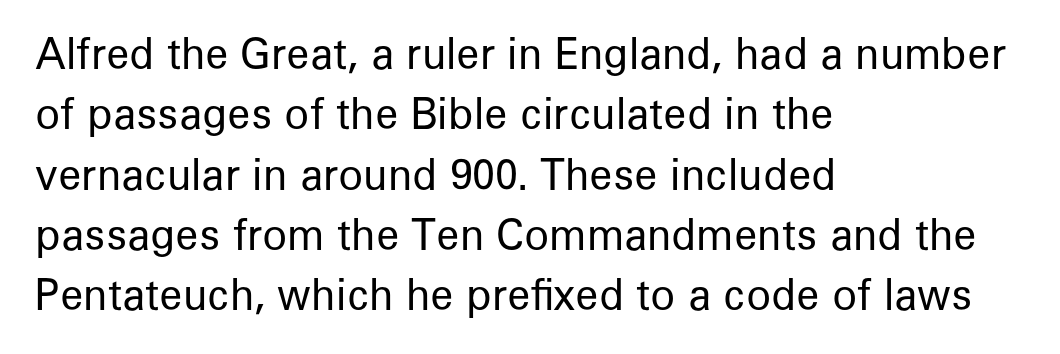
Q: Is the text bold? A: No.
Q: Is the text italic (slanted)? A: No, it is upright.
Q: Is the typeface a serif or a sans-serif typeface? A: Sans-serif.
Q: Is the text underlined? A: No.
Q: How is the paragraph aligned? A: Left-aligned.
Q: Is the spacing between letters normal or unusually wide? A: Normal.
Q: Is the spacing between lines tight, normal or loose? A: Normal.
Q: Width (condensed, normal, or wide)? A: Normal.
Q: Stroke contrast? A: Low.
Q: x-height? A: Medium.
Q: Monospaced? A: No.
